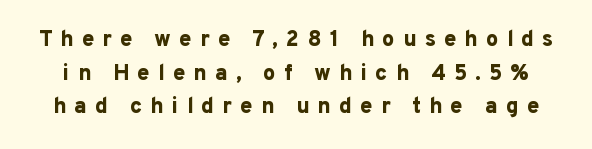
The specimen omits any rule beneath the text block's lines. Every stem runs plumb, perpendicular to the baseline. Vertical spacing — default. The face used here has the dense, thick strokes of a bold. Words appear elongated and porous because spacing is wide.
